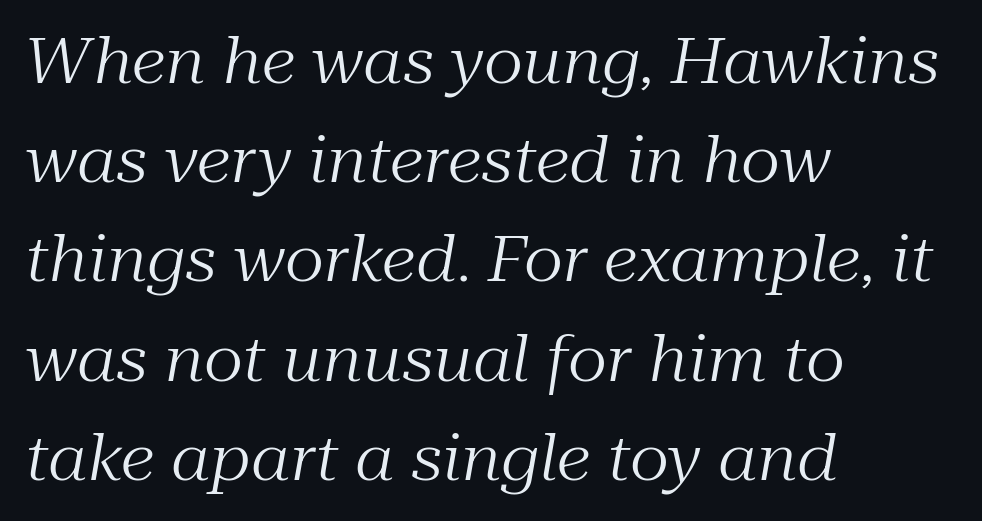
{"serif": "yes", "italic": "yes", "lean": "right", "slant_degrees": 10, "bold": "no", "weight": "regular", "width": "normal", "stroke_contrast": "medium", "x_height": "medium", "monospaced": "no", "underline": "no", "align": "left", "line_spacing": "normal", "line_spacing_ratio": 1.6, "letter_spacing": "normal", "letter_spacing_em": 0.0, "glyph_px": 62}
